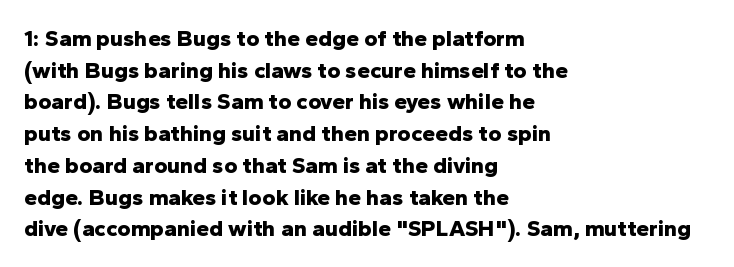
Q: Is the text bold? A: Yes.
Q: Is the text italic (slanted)? A: No, it is upright.
Q: Is the text underlined? A: No.
Q: How is the paragraph aligned? A: Left-aligned.
Q: Is the spacing between letters normal or unusually wide? A: Normal.
Q: Is the spacing between lines tight, normal or loose? A: Normal.
